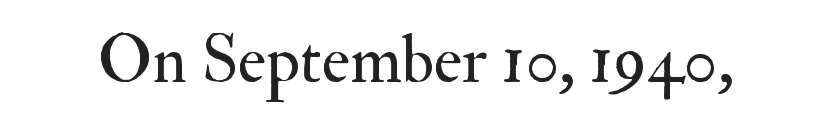
The image shows 67 px regular-weight serif type, upright; set normal letter spacing, not underlined; medium stroke contrast and a small x-height.
